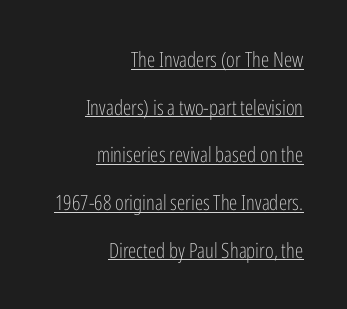
Standard letterfit; no display-style spreading of the glyphs. Do the letters lean? They stand straight. Right-aligned paragraph, ragged on the left. You can see a thin bar hugging the bottom of the glyphs. These glyphs show unthickened strokes, regular width or finer.
